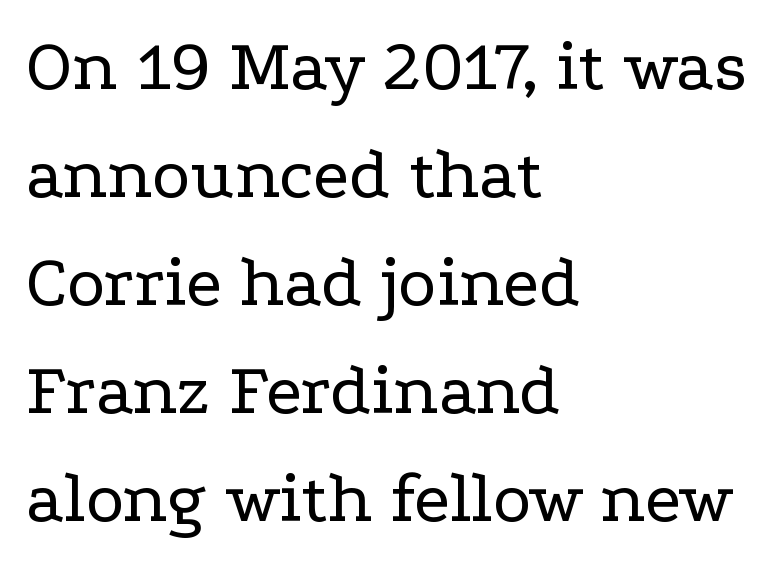
Q: Is the text bold? A: No.
Q: Is the text italic (slanted)? A: No, it is upright.
Q: Is the typeface a serif or a sans-serif typeface? A: Serif.
Q: Is the text underlined? A: No.
Q: How is the paragraph aligned? A: Left-aligned.
Q: Is the spacing between letters normal or unusually wide? A: Normal.
Q: Is the spacing between lines tight, normal or loose? A: Normal.
Q: Width (condensed, normal, or wide)? A: Wide.
Q: Stroke contrast? A: Low.
Q: x-height? A: Medium.
Q: Monospaced? A: No.
